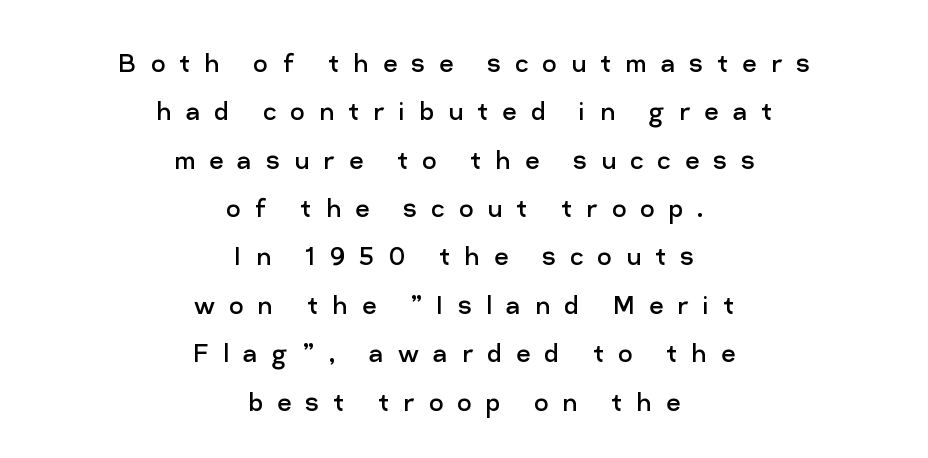
{"serif": "no", "italic": "no", "bold": "no", "weight": "regular", "width": "normal", "stroke_contrast": "low", "x_height": "medium", "monospaced": "no", "underline": "no", "align": "center", "line_spacing": "normal", "line_spacing_ratio": 1.56, "letter_spacing": "wide", "letter_spacing_em": 0.46, "glyph_px": 31}
